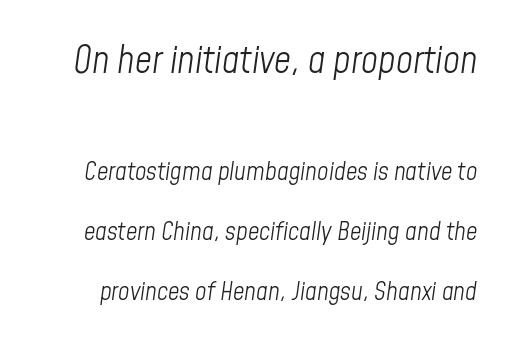
{"italic": "yes", "lean": "right", "slant_degrees": 8, "bold": "no", "weight": "light", "width": "condensed", "stroke_contrast": "low", "x_height": "medium", "monospaced": "no", "underline": "no", "line_spacing": "loose", "line_spacing_ratio": 2.41, "letter_spacing": "normal", "letter_spacing_em": 0.0, "larger_block": "first", "size_ratio": 1.48, "glyph_px": 37}
